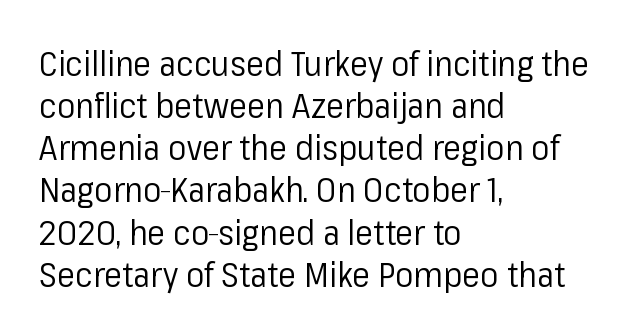
The image shows 34 px regular-weight sans-serif type, upright; set left-aligned, line spacing 1.24x, normal letter spacing, not underlined; low stroke contrast and a medium x-height.
